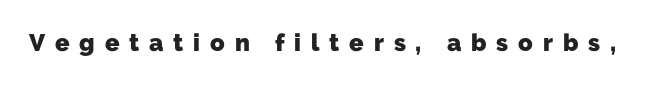
{"bold": "yes", "underline": "no", "letter_spacing": "wide", "letter_spacing_em": 0.41, "glyph_px": 24}
